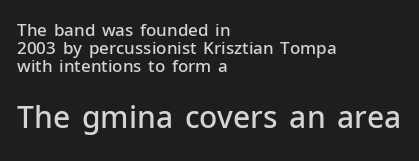
If you drew a ruler down the left edge, every line would touch it. No word sits above an underline. One glance says dense: line gaps are narrower than usual. A typesetter would call this proportional, since set widths differ per character. Of the two passages, the one underneath uses the larger point size. Italic: no, the glyphs are upright roman.
